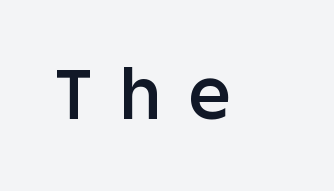
Q: Is the text bold? A: Semi-bold.
Q: Is the text italic (slanted)? A: No, it is upright.
Q: Is the typeface a serif or a sans-serif typeface? A: Sans-serif.
Q: Is the text underlined? A: No.
Q: Is the spacing between letters normal or unusually wide? A: Unusually wide.
Q: Width (condensed, normal, or wide)? A: Normal.
Q: Stroke contrast? A: Low.
Q: x-height? A: Large.
Q: Monospaced? A: No.
